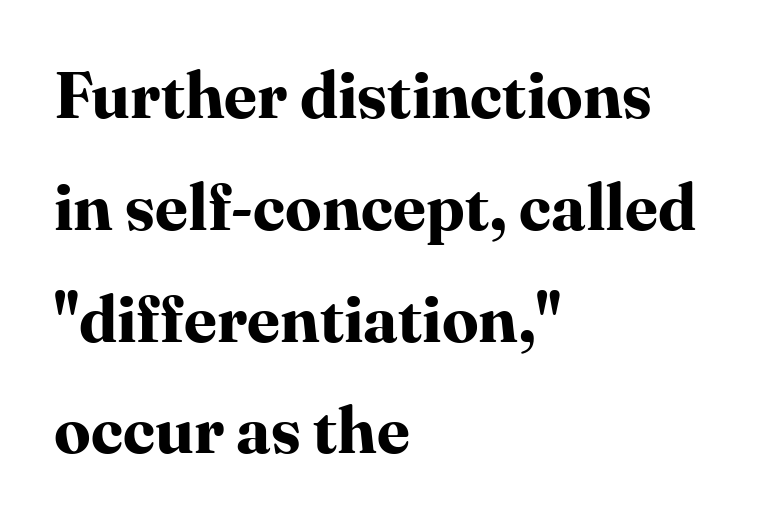
Q: Is the text bold? A: Yes.
Q: Is the text italic (slanted)? A: No, it is upright.
Q: Is the typeface a serif or a sans-serif typeface? A: Serif.
Q: Is the text underlined? A: No.
Q: How is the paragraph aligned? A: Left-aligned.
Q: Is the spacing between letters normal or unusually wide? A: Normal.
Q: Width (condensed, normal, or wide)? A: Normal.
Q: Stroke contrast? A: High.
Q: x-height? A: Medium.
Q: Monospaced? A: No.
